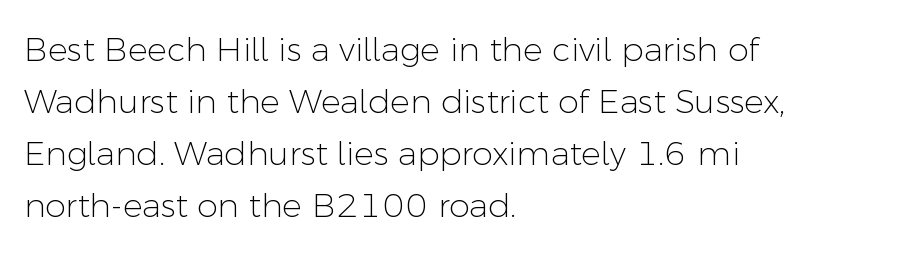
{"serif": "no", "italic": "no", "bold": "no", "weight": "light", "width": "normal", "stroke_contrast": "low", "x_height": "medium", "monospaced": "no", "underline": "no", "align": "left", "line_spacing": "normal", "line_spacing_ratio": 1.58, "letter_spacing": "normal", "letter_spacing_em": 0.0, "glyph_px": 33}
